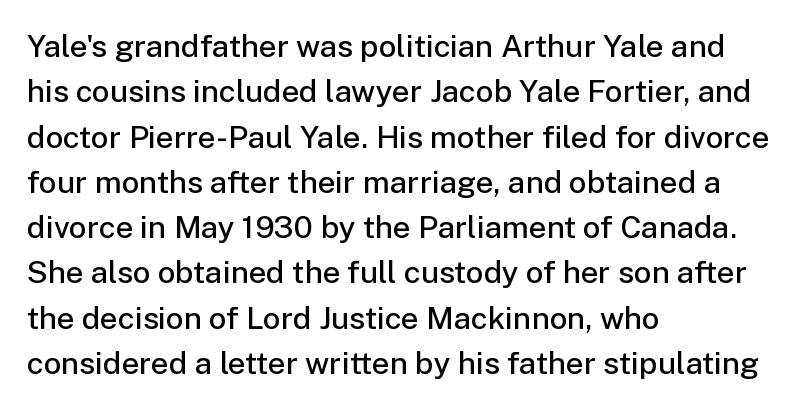
The image shows 31 px semibold sans-serif type, upright; set left-aligned, normal line spacing (1.46x), normal letter spacing, not underlined; low stroke contrast and a medium x-height.
